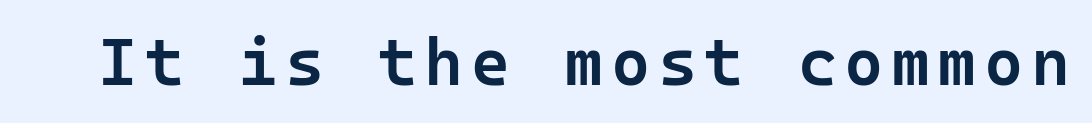
Q: Is the text bold? A: Semi-bold.
Q: Is the text italic (slanted)? A: No, it is upright.
Q: Is the typeface a serif or a sans-serif typeface? A: Sans-serif.
Q: Is the text underlined? A: No.
Q: Width (condensed, normal, or wide)? A: Normal.
Q: Stroke contrast? A: Low.
Q: x-height? A: Medium.
Q: Monospaced? A: Yes.
